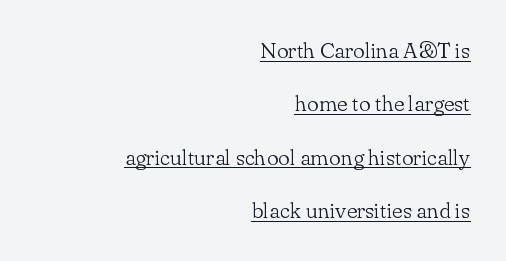
The image shows 22 px text type, upright; set right-aligned, loose line spacing (2.43x), normal letter spacing, underlined.
